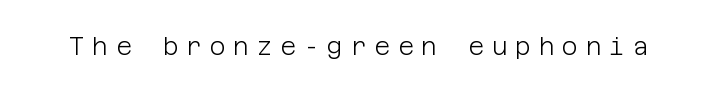
Q: Is the text bold? A: No.
Q: Is the text italic (slanted)? A: No, it is upright.
Q: Is the text underlined? A: No.
Q: Is the spacing between letters normal or unusually wide? A: Unusually wide.
